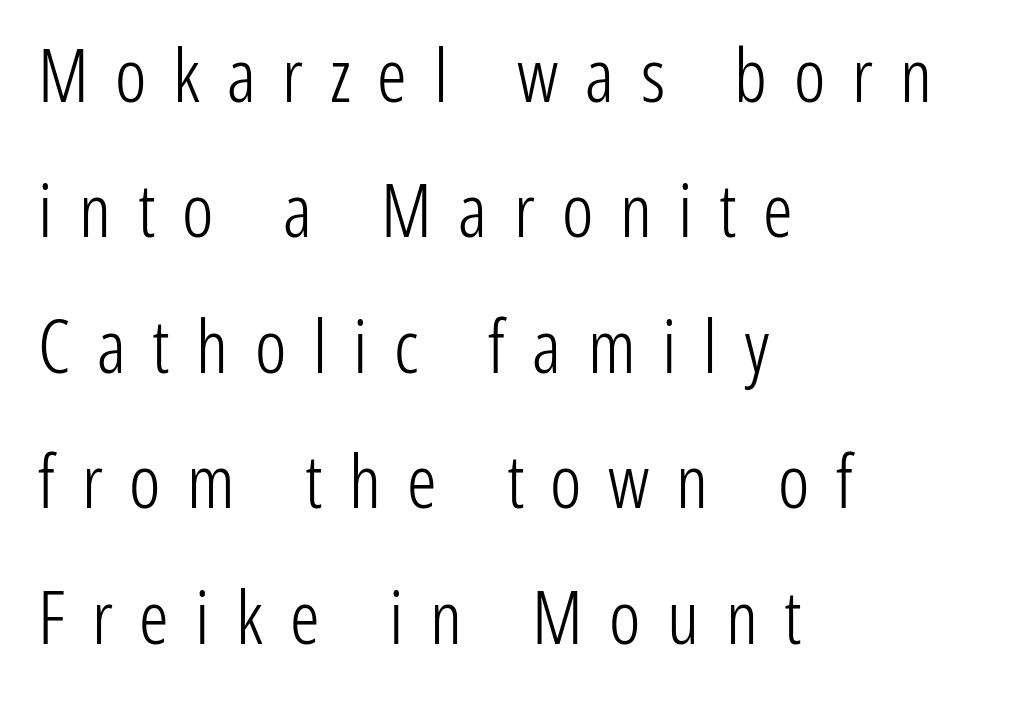
{"serif": "no", "italic": "no", "bold": "no", "weight": "light", "width": "condensed", "stroke_contrast": "low", "x_height": "medium", "monospaced": "no", "underline": "no", "align": "left", "line_spacing_ratio": 1.83, "letter_spacing": "wide", "letter_spacing_em": 0.36, "glyph_px": 74}
